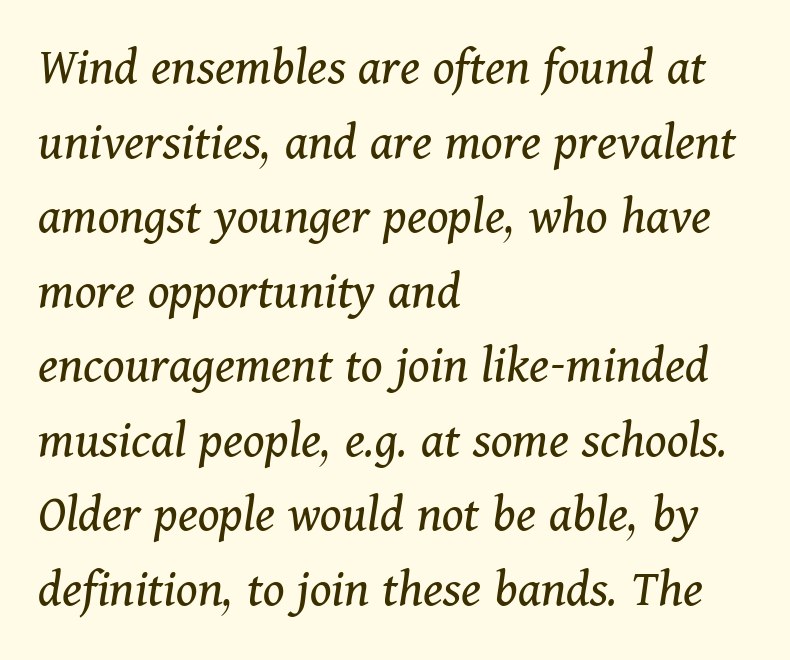
The image shows 54 px regular-weight serif type, italic (leaning right); set left-aligned, normal line spacing (1.38x), normal letter spacing, not underlined; medium stroke contrast and a medium x-height.
